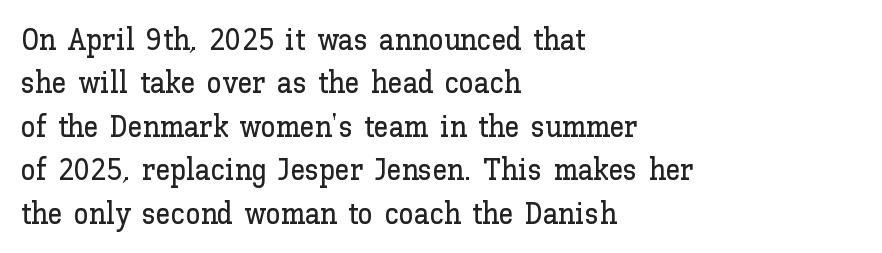
Each letter keeps its own natural width here, so spacing adapts to shape. Underlining? Definitely not there. A typesetter would call this zero additional tracking. The typography opts for an upright posture over an oblique one.
